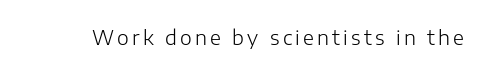
The type sits square on the baseline with zero lean. The strip under each line holds only bare page. Is the stroke heavy? The answer is a plain regular-or-lighter.
